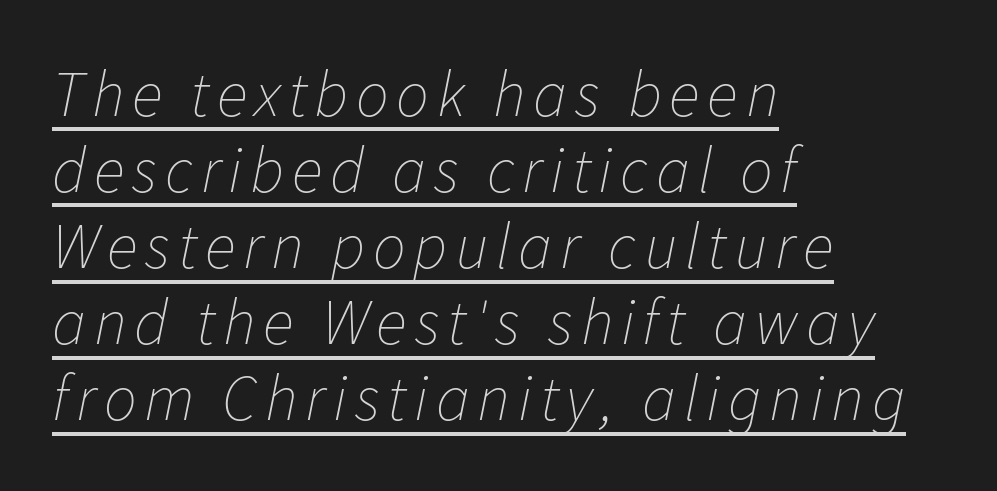
Q: Is the text bold? A: No.
Q: Is the text italic (slanted)? A: Yes, it leans right by about 11 degrees.
Q: Is the text underlined? A: Yes.
Q: How is the paragraph aligned? A: Left-aligned.
Q: Width (condensed, normal, or wide)? A: Normal.
Q: Stroke contrast? A: Low.
Q: x-height? A: Medium.
Q: Monospaced? A: No.
